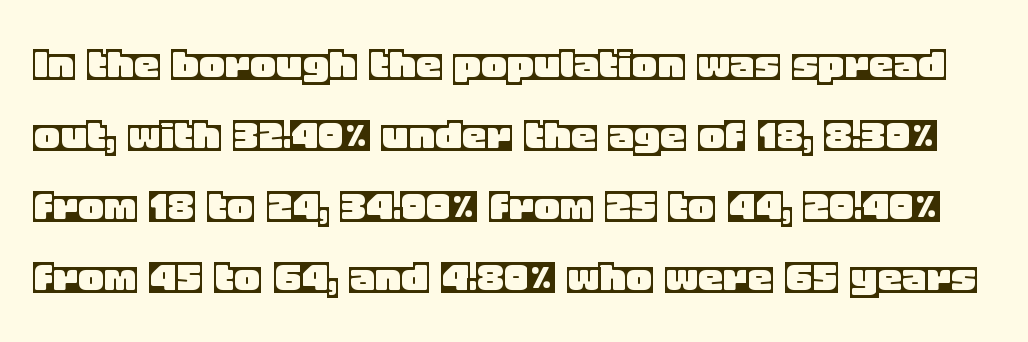
The image shows 50 px text type, upright; set normal line spacing (1.42x), normal letter spacing, not underlined; a large x-height.
